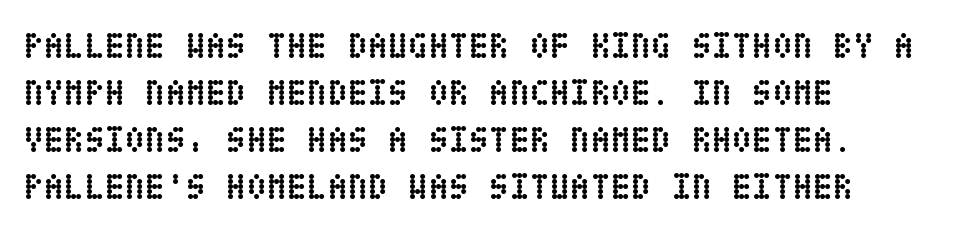
Every row of glyphs begins at an identical x-position on the left. Default kerning and tracking; the words read as compact shapes. Set as a true bold cut, around the 700 mark. Style check: upright. Check under the words: just untouched page. Each new line begins a customary step beneath the previous one.
